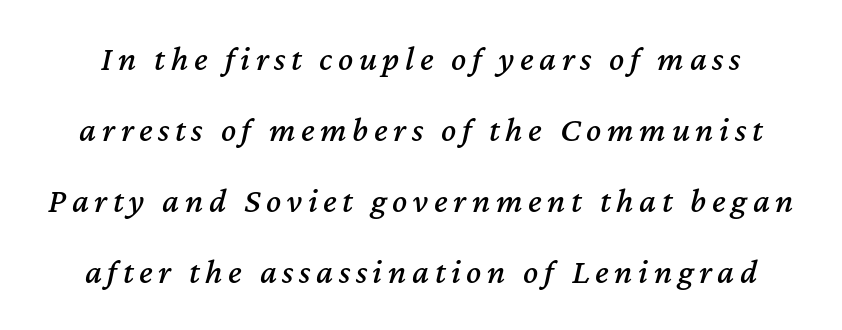
The image shows 35 px text type, italic (leaning right); set loose line spacing (2.03x), not underlined; medium stroke contrast and a medium x-height.
